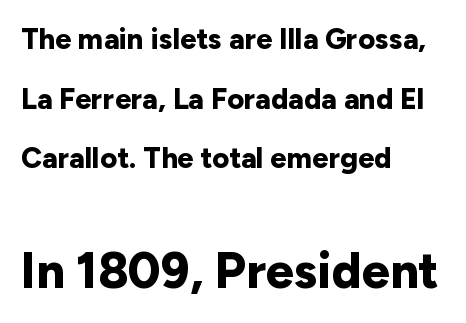
Q: Is the text bold? A: Yes.
Q: Is the text italic (slanted)? A: No, it is upright.
Q: Is the typeface a serif or a sans-serif typeface? A: Sans-serif.
Q: Is the text underlined? A: No.
Q: How is the paragraph aligned? A: Left-aligned.
Q: Is the spacing between letters normal or unusually wide? A: Normal.
Q: Is the spacing between lines tight, normal or loose? A: Loose.
Q: Which block of text is set in a larger size, the first (top) or the second (bottom)? A: The second (bottom) one.
Q: Width (condensed, normal, or wide)? A: Normal.
Q: Stroke contrast? A: Low.
Q: x-height? A: Medium.
Q: Monospaced? A: No.
